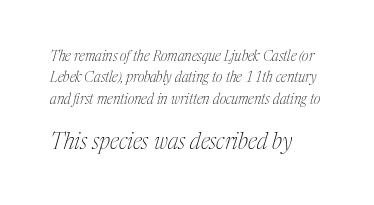
{"italic": "yes", "lean": "right", "slant_degrees": 17, "bold": "no", "underline": "no", "align": "left", "line_spacing": "normal", "line_spacing_ratio": 1.53, "letter_spacing": "normal", "letter_spacing_em": 0.0, "larger_block": "second", "size_ratio": 1.57, "glyph_px": 22}
